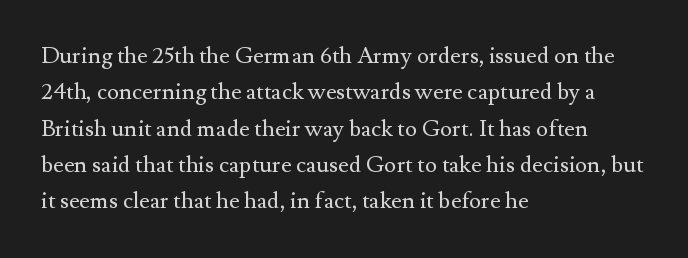
{"italic": "no", "bold": "no", "underline": "no", "align": "left", "line_spacing": "normal", "line_spacing_ratio": 1.58, "letter_spacing": "normal", "letter_spacing_em": 0.0, "glyph_px": 23}
